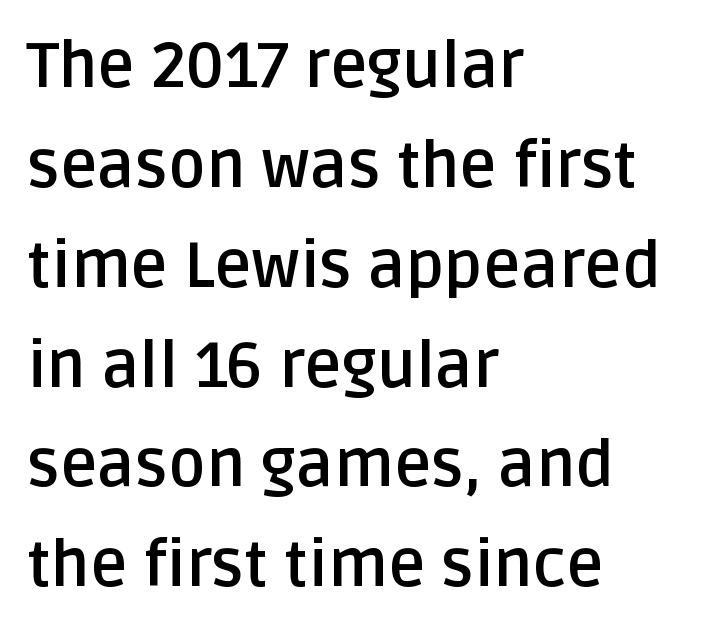
Q: Is the text bold? A: Yes.
Q: Is the text italic (slanted)? A: No, it is upright.
Q: Is the typeface a serif or a sans-serif typeface? A: Sans-serif.
Q: Is the text underlined? A: No.
Q: How is the paragraph aligned? A: Left-aligned.
Q: Is the spacing between letters normal or unusually wide? A: Normal.
Q: Is the spacing between lines tight, normal or loose? A: Normal.
Q: Width (condensed, normal, or wide)? A: Normal.
Q: Stroke contrast? A: Low.
Q: x-height? A: Large.
Q: Monospaced? A: No.
